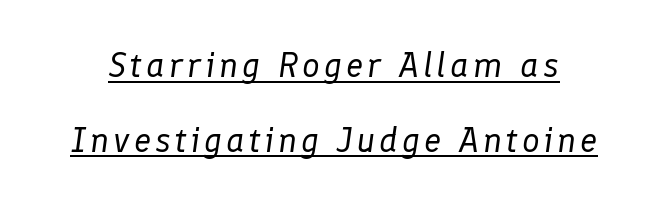
Q: Is the text bold? A: No.
Q: Is the text italic (slanted)? A: Yes, it leans right by about 8 degrees.
Q: Is the text underlined? A: Yes.
Q: Is the spacing between lines tight, normal or loose? A: Loose.
Q: Width (condensed, normal, or wide)? A: Normal.
Q: Stroke contrast? A: Low.
Q: x-height? A: Medium.
Q: Monospaced? A: No.
